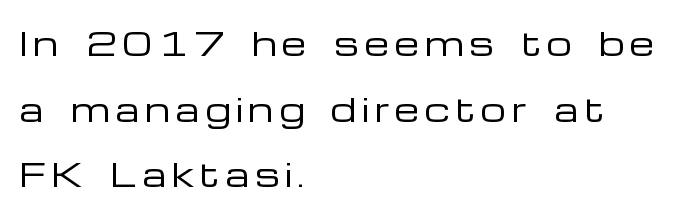
Q: Is the text bold? A: No.
Q: Is the text italic (slanted)? A: No, it is upright.
Q: Is the typeface a serif or a sans-serif typeface? A: Sans-serif.
Q: Is the text underlined? A: No.
Q: How is the paragraph aligned? A: Left-aligned.
Q: Is the spacing between lines tight, normal or loose? A: Loose.
Q: Width (condensed, normal, or wide)? A: Wide.
Q: Stroke contrast? A: Low.
Q: x-height? A: Medium.
Q: Monospaced? A: No.
